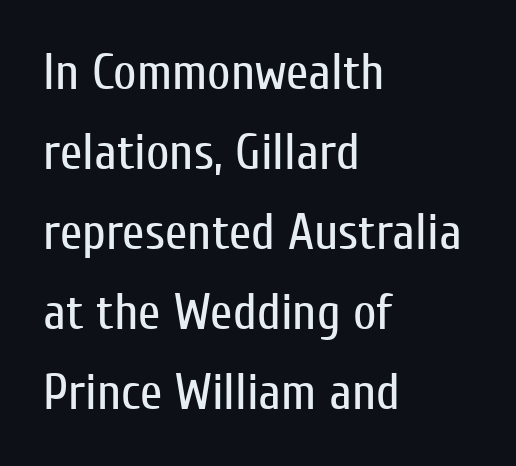
The image shows 51 px regular-weight, condensed sans-serif type, upright; set left-aligned, normal line spacing (1.57x), normal letter spacing, not underlined; low stroke contrast and a medium x-height.
